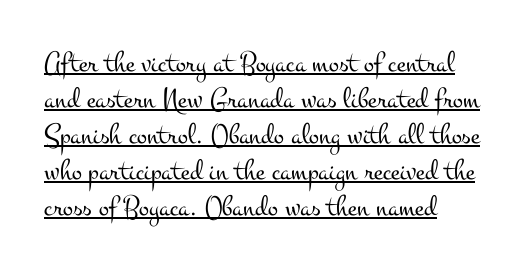
The image shows 30 px light, wide serif type; set left-aligned, line spacing 1.2x, normal letter spacing, underlined; medium stroke contrast and a small x-height.
